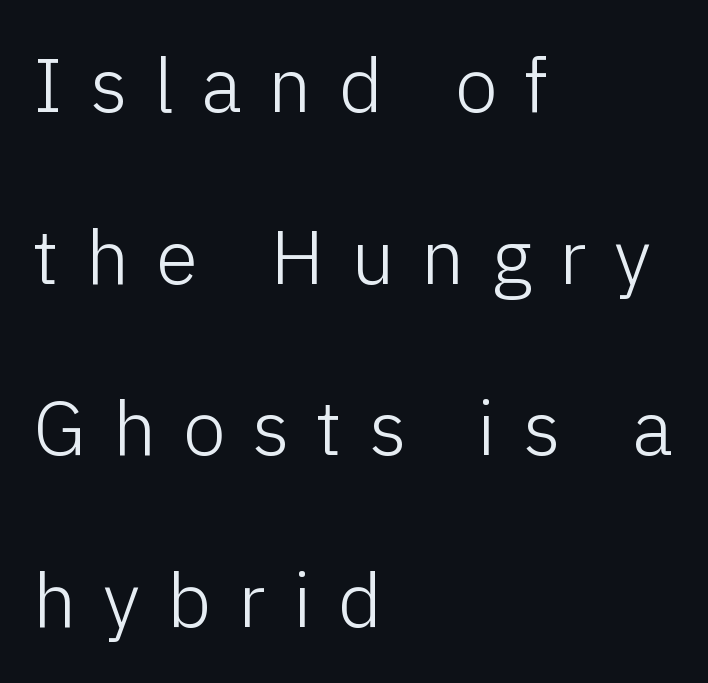
Spacing between characters has been opened up far beyond the box default. Proportional: the letters do not fall into vertical columns. The typography opts for an upright posture over an oblique one. You can tell from the bare stems that sans-serif type was used. Vertical spacing — loose. Has an underline been added? It has not.
